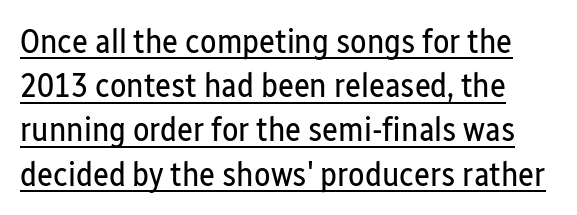
The image shows 34 px regular-weight, condensed sans-serif type, upright; set normal line spacing (1.3x), normal letter spacing, underlined; low stroke contrast and a medium x-height.
